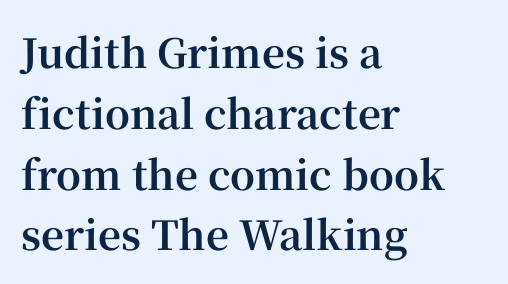
Q: Is the text bold? A: Yes.
Q: Is the text italic (slanted)? A: No, it is upright.
Q: Is the typeface a serif or a sans-serif typeface? A: Serif.
Q: Is the text underlined? A: No.
Q: How is the paragraph aligned? A: Left-aligned.
Q: Is the spacing between letters normal or unusually wide? A: Normal.
Q: Is the spacing between lines tight, normal or loose? A: Normal.
Q: Width (condensed, normal, or wide)? A: Normal.
Q: Stroke contrast? A: High.
Q: x-height? A: Medium.
Q: Monospaced? A: No.
